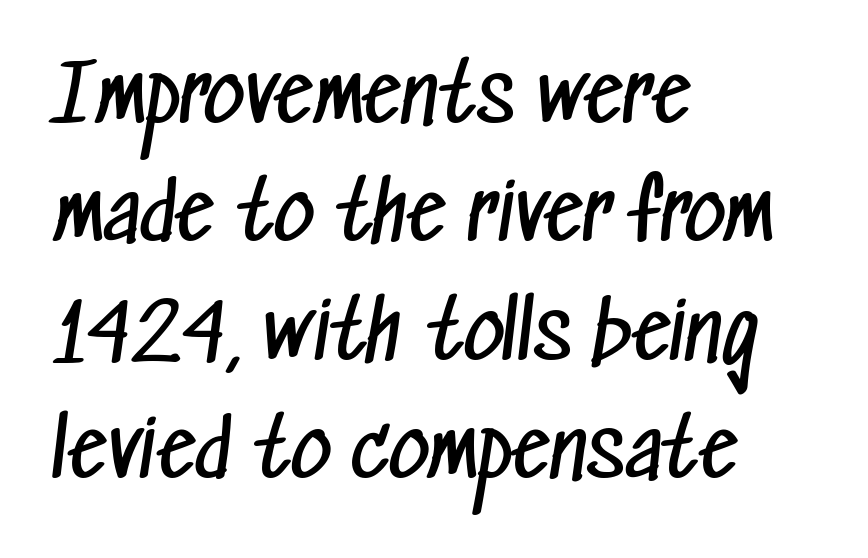
The image shows 79 px regular-weight, condensed sans-serif type; set left-aligned, normal line spacing (1.5x), normal letter spacing, not underlined; low stroke contrast and a medium x-height.
